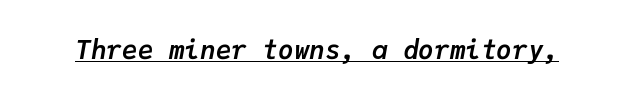
{"italic": "yes", "lean": "right", "slant_degrees": 9, "bold": "yes", "underline": "yes", "letter_spacing": "normal", "letter_spacing_em": 0.0, "glyph_px": 26}
